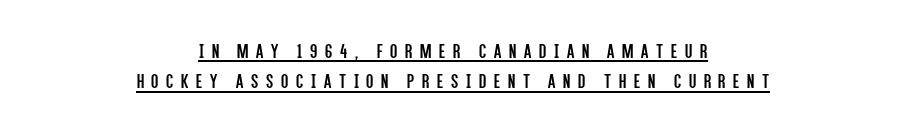
It's the straight-up-and-down kind of type. These lines stack symmetrically, like a column narrowing and widening about its center. Somebody hit Ctrl+U on this one — the words are underlined. If you measured baseline to baseline, you'd find a middling distance. The gaps between neighbouring characters are conspicuously large.
